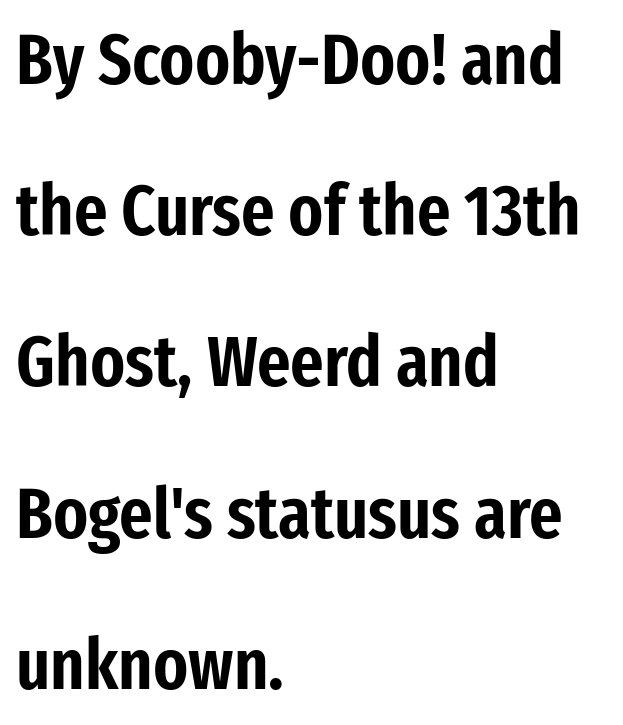
Each letter keeps its own natural width here, so spacing adapts to shape. Serif or sans? Sans — the stroke terminals are bare. A student would call this left alignment; a typographer would say flush left, rag right. The rendering keeps characters at their native spacing. The baseline area is clear. Honestly, the rows look like they've been pulled way apart.
